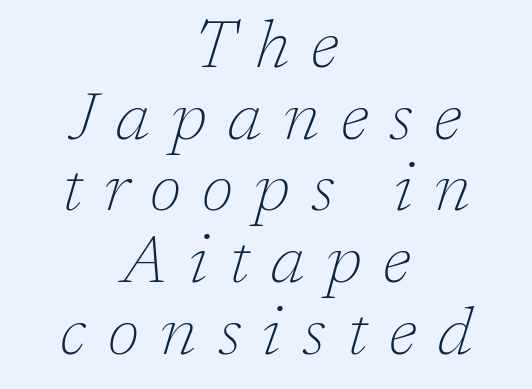
I'd call this a serif setting — the letters wear small feet. A typesetter would mark this as italic. Tracking value appears strongly positive — letters spread wide. These lines are rendered in a variable-pitch font. Summary of weight: not heavy and not bold.
